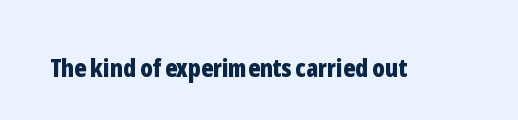
The image shows 25 px bold type, upright; set normal letter spacing, not underlined.
